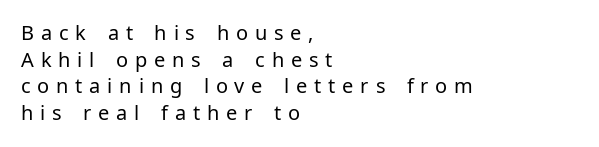
Q: Is the text bold? A: No.
Q: Is the text italic (slanted)? A: No, it is upright.
Q: Is the text underlined? A: No.
Q: How is the paragraph aligned? A: Left-aligned.
Q: Is the spacing between letters normal or unusually wide? A: Unusually wide.
Q: Is the spacing between lines tight, normal or loose? A: Normal.
